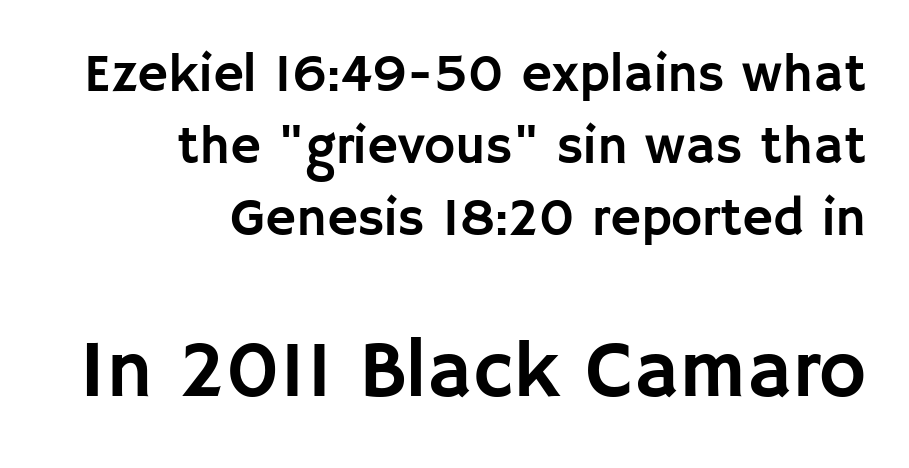
Q: Is the text italic (slanted)? A: No, it is upright.
Q: Is the typeface a serif or a sans-serif typeface? A: Sans-serif.
Q: Is the text underlined? A: No.
Q: How is the paragraph aligned? A: Right-aligned.
Q: Is the spacing between letters normal or unusually wide? A: Normal.
Q: Is the spacing between lines tight, normal or loose? A: Normal.
Q: Which block of text is set in a larger size, the first (top) or the second (bottom)? A: The second (bottom) one.
Q: Width (condensed, normal, or wide)? A: Normal.
Q: Stroke contrast? A: Low.
Q: x-height? A: Large.
Q: Monospaced? A: No.
